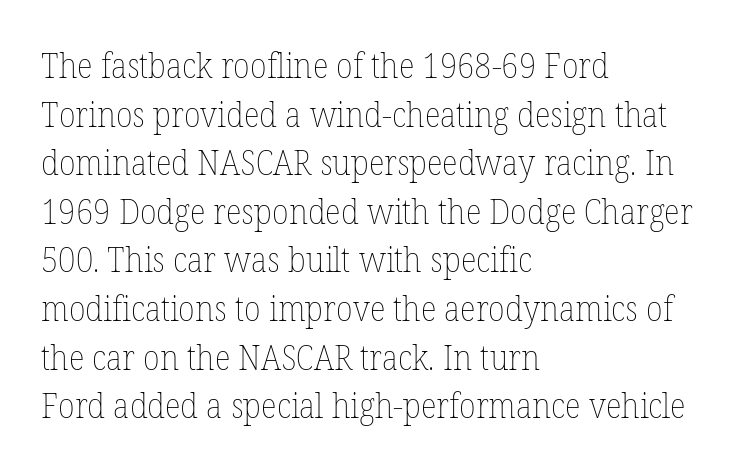
The image shows 34 px thin type, upright; set left-aligned, normal line spacing (1.43x), normal letter spacing, not underlined; low stroke contrast and a medium x-height.
